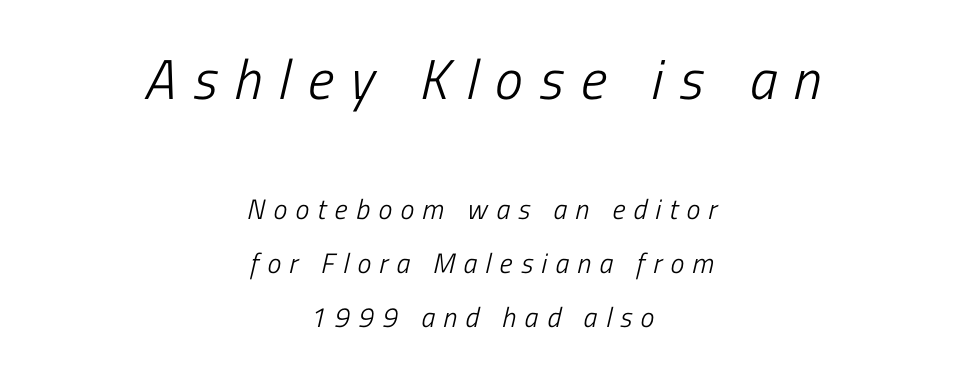
The image shows 56 px light, condensed type, italic (leaning right); set centered, loose line spacing (1.92x), unusually wide letter spacing (+0.3 em), not underlined; the first (top) block is 2.0x larger; low stroke contrast and a medium x-height.
